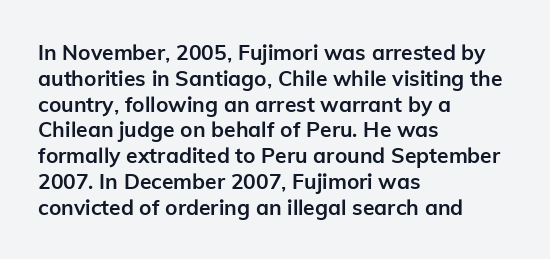
{"italic": "no", "bold": "yes", "underline": "no", "align": "left", "line_spacing_ratio": 1.23, "letter_spacing": "normal", "letter_spacing_em": 0.0, "glyph_px": 21}
